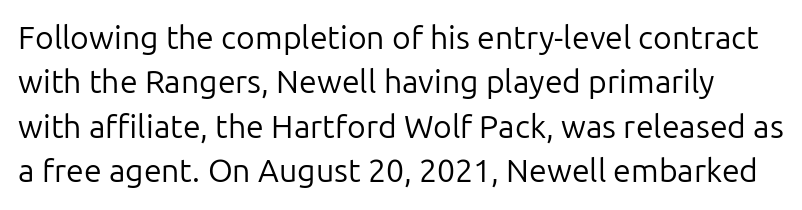
{"serif": "no", "italic": "no", "bold": "no", "weight": "regular", "width": "normal", "stroke_contrast": "low", "x_height": "medium", "monospaced": "no", "underline": "no", "line_spacing": "normal", "line_spacing_ratio": 1.39, "letter_spacing": "normal", "letter_spacing_em": 0.0, "glyph_px": 32}
